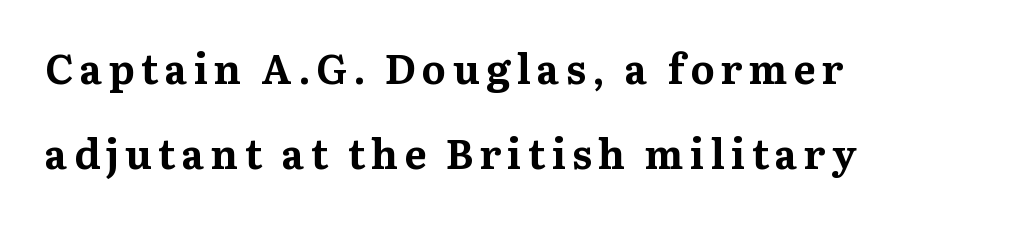
Reading down the block, your eye returns to a fixed left position each line. The letters carry serifs — small finishing strokes at the ends of their stems. A great deal of white space separates one row of letters from the next. You can tell it's not italic because the verticals are truly vertical. The characters look thick and weighty, a clear bold.
